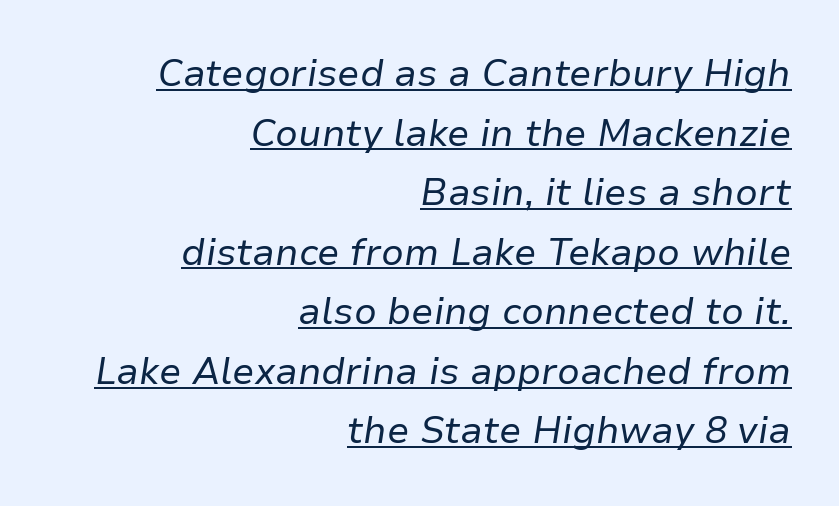
{"italic": "yes", "lean": "right", "slant_degrees": 9, "bold": "no", "weight": "regular", "width": "normal", "stroke_contrast": "low", "x_height": "medium", "monospaced": "no", "underline": "yes", "align": "right", "line_spacing": "normal", "line_spacing_ratio": 1.61, "letter_spacing": "normal", "letter_spacing_em": 0.0, "glyph_px": 37}
